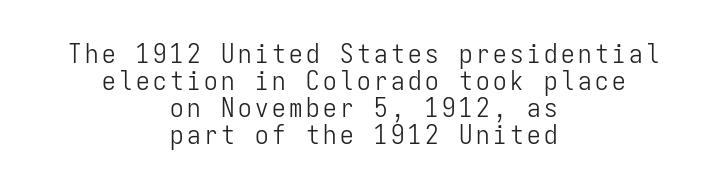
Plain, unruled lines of type. One-word summary of the alignment: center. This reads as an unemphasized weight, regular at the heaviest. The letters stand upright; this is a roman face.
